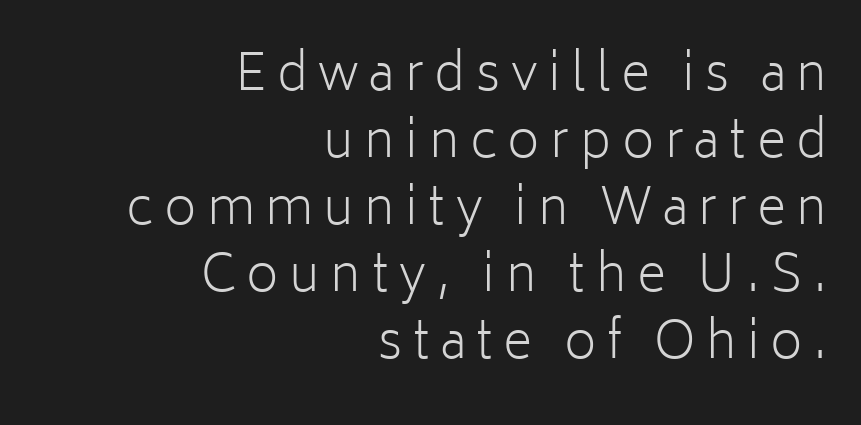
Look at the tracking — it's clearly loosened, letters drifting apart. These lines sit exactly where default settings would place them. The paragraph has a hard right edge and a soft left edge. Regarding serifs, this sample does without them. This sample has the flowing, uneven cadence of proportional lettering.
